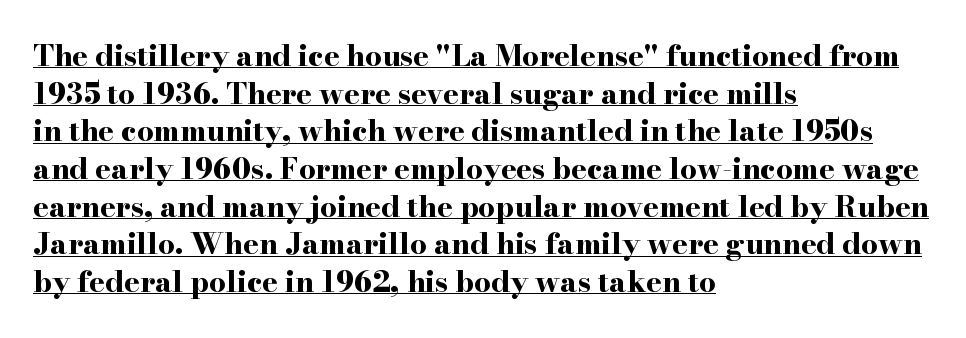
{"serif": "yes", "italic": "no", "bold": "yes", "weight": "bold", "width": "wide", "stroke_contrast": "high", "x_height": "small", "monospaced": "no", "underline": "yes", "align": "left", "line_spacing": "normal", "line_spacing_ratio": 1.3, "letter_spacing": "normal", "letter_spacing_em": 0.0, "glyph_px": 29}
